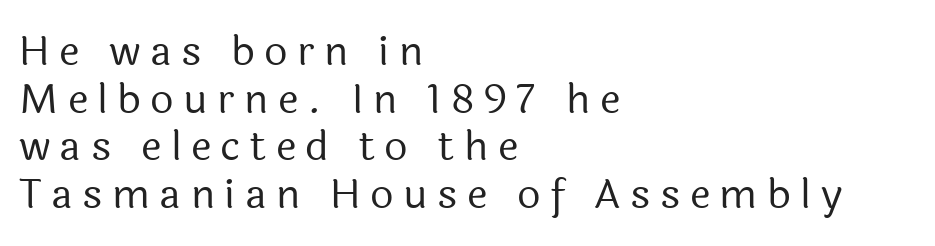
The image shows 41 px regular-weight sans-serif type, upright; set left-aligned, line spacing 1.16x, unusually wide letter spacing (+0.23 em), not underlined; a medium x-height.
